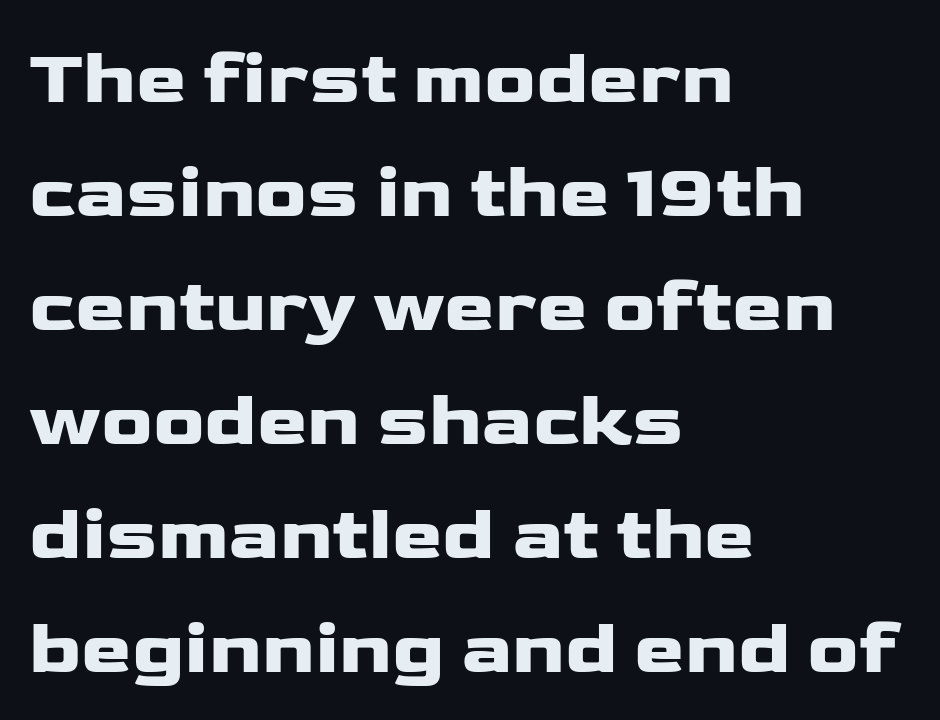
{"serif": "no", "italic": "no", "width": "wide", "stroke_contrast": "low", "x_height": "medium", "monospaced": "no", "underline": "no", "align": "left", "line_spacing": "normal", "line_spacing_ratio": 1.5, "letter_spacing": "normal", "letter_spacing_em": 0.0, "glyph_px": 76}
